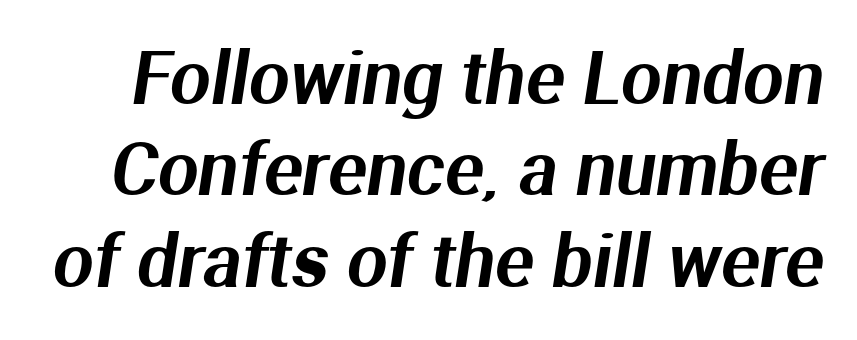
{"serif": "no", "width": "normal", "stroke_contrast": "medium", "x_height": "medium", "monospaced": "no", "underline": "no", "line_spacing": "normal", "line_spacing_ratio": 1.27, "letter_spacing": "normal", "letter_spacing_em": 0.0, "glyph_px": 72}
